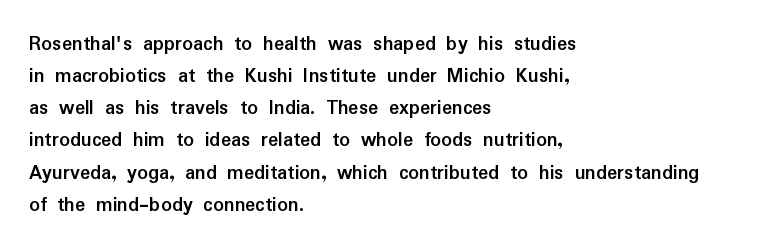
Q: Is the text bold? A: Yes.
Q: Is the text italic (slanted)? A: No, it is upright.
Q: Is the text underlined? A: No.
Q: How is the paragraph aligned? A: Left-aligned.
Q: Is the spacing between letters normal or unusually wide? A: Normal.
Q: Is the spacing between lines tight, normal or loose? A: Normal.
